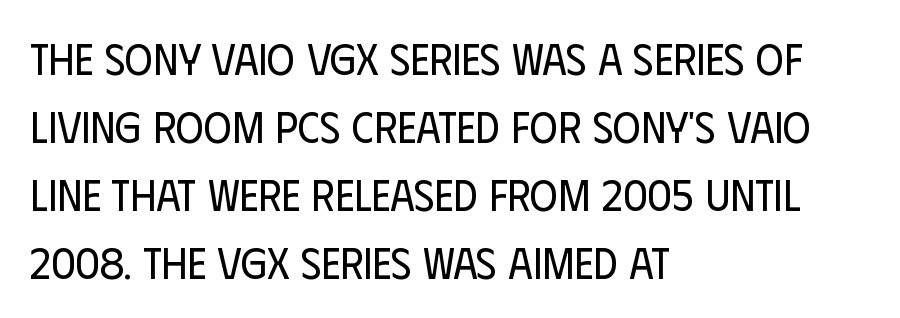
These lines stack with their left ends in a neat column. The passage shown is not underscored anywhere. The strokes are not fattened; the text isn't bold. Compared with typical paragraphs, the rows here are spaced about the same. No extra tracking has been applied to these lines. This sample has the flowing, uneven cadence of proportional lettering.
